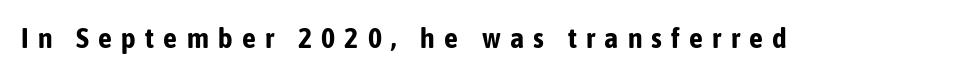
The image shows 28 px bold, condensed sans-serif type, upright; set unusually wide letter spacing (+0.33 em), not underlined; low stroke contrast and a medium x-height.
